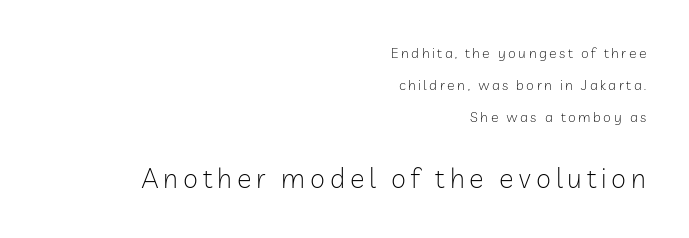
The image shows 27 px text type, upright; set right-aligned, loose line spacing (2.27x), not underlined; the second (bottom) block is 1.93x larger.
